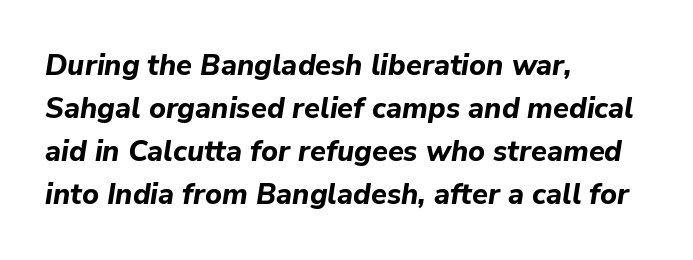
{"italic": "yes", "lean": "right", "slant_degrees": 9, "bold": "yes", "weight": "bold", "width": "normal", "stroke_contrast": "low", "x_height": "medium", "monospaced": "no", "underline": "no", "align": "left", "line_spacing": "normal", "line_spacing_ratio": 1.48, "letter_spacing": "normal", "letter_spacing_em": 0.0, "glyph_px": 29}
